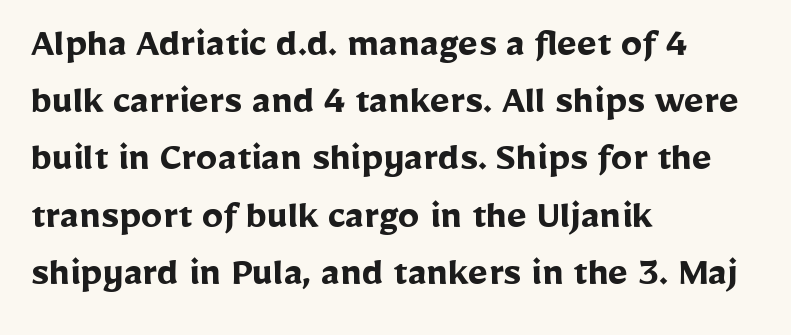
Q: Is the text bold? A: Yes.
Q: Is the text italic (slanted)? A: No, it is upright.
Q: Is the typeface a serif or a sans-serif typeface? A: Sans-serif.
Q: Is the text underlined? A: No.
Q: How is the paragraph aligned? A: Left-aligned.
Q: Is the spacing between letters normal or unusually wide? A: Normal.
Q: Is the spacing between lines tight, normal or loose? A: Normal.
Q: Width (condensed, normal, or wide)? A: Normal.
Q: Stroke contrast? A: Low.
Q: x-height? A: Medium.
Q: Monospaced? A: No.
